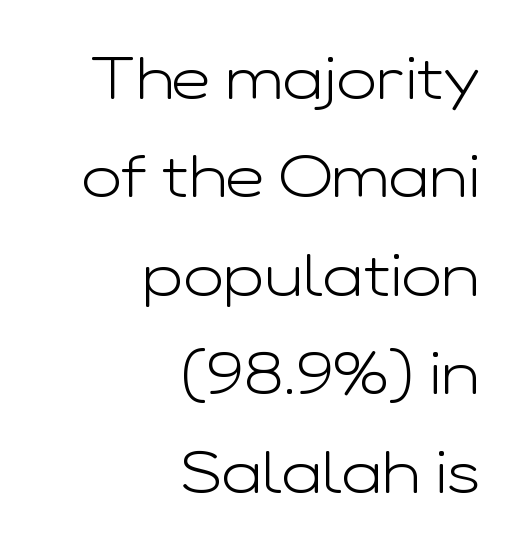
Serifs: no, the terminals of the letterforms are clean. Think of a printed novel: that variable character pitch is what you see here. Standard letterfit; no display-style spreading of the glyphs. Check under the words: just untouched page.
